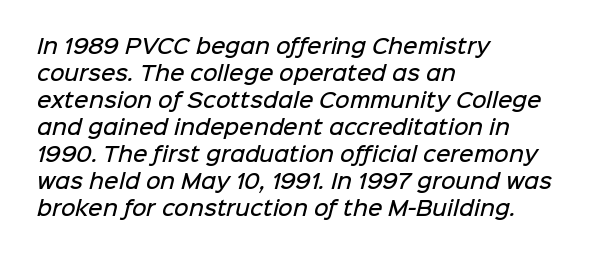
Q: Is the text bold? A: Semi-bold.
Q: Is the text underlined? A: No.
Q: How is the paragraph aligned? A: Left-aligned.
Q: Is the spacing between letters normal or unusually wide? A: Normal.
Q: Is the spacing between lines tight, normal or loose? A: Normal.
